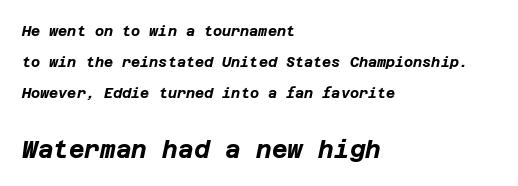
Q: Is the text bold? A: Yes.
Q: Is the text italic (slanted)? A: Yes, it leans right by about 12 degrees.
Q: Is the text underlined? A: No.
Q: How is the paragraph aligned? A: Left-aligned.
Q: Is the spacing between letters normal or unusually wide? A: Normal.
Q: Is the spacing between lines tight, normal or loose? A: Loose.
Q: Which block of text is set in a larger size, the first (top) or the second (bottom)? A: The second (bottom) one.
